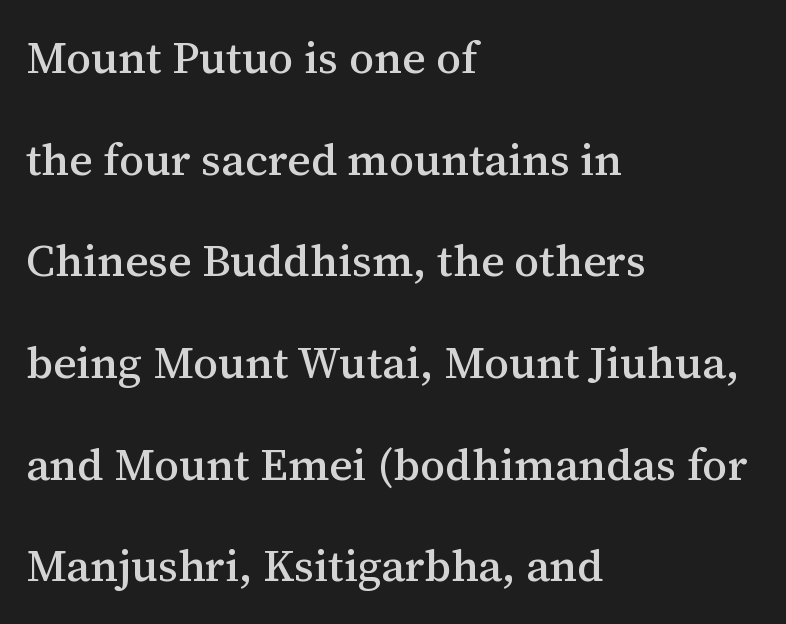
Q: Is the text italic (slanted)? A: No, it is upright.
Q: Is the typeface a serif or a sans-serif typeface? A: Serif.
Q: Is the text underlined? A: No.
Q: How is the paragraph aligned? A: Left-aligned.
Q: Is the spacing between letters normal or unusually wide? A: Normal.
Q: Is the spacing between lines tight, normal or loose? A: Loose.
Q: Width (condensed, normal, or wide)? A: Normal.
Q: Stroke contrast? A: Medium.
Q: x-height? A: Medium.
Q: Monospaced? A: No.
